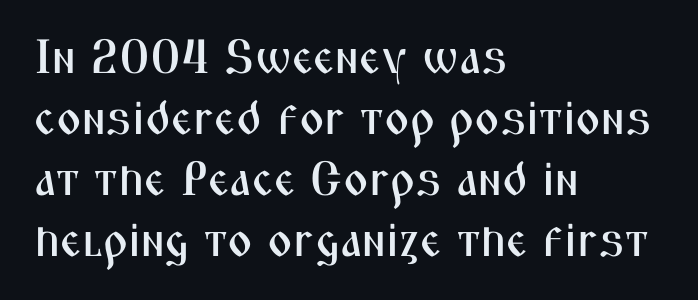
Q: Is the text italic (slanted)? A: No, it is upright.
Q: Is the typeface a serif or a sans-serif typeface? A: Sans-serif.
Q: Is the text underlined? A: No.
Q: How is the paragraph aligned? A: Left-aligned.
Q: Is the spacing between letters normal or unusually wide? A: Normal.
Q: Is the spacing between lines tight, normal or loose? A: Normal.
Q: Width (condensed, normal, or wide)? A: Condensed.
Q: Stroke contrast? A: Medium.
Q: x-height? A: Medium.
Q: Monospaced? A: No.
